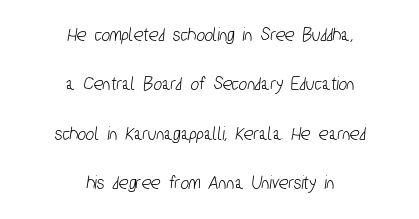
{"underline": "no", "align": "center", "line_spacing": "loose", "line_spacing_ratio": 2.47, "letter_spacing": "normal", "letter_spacing_em": 0.0, "glyph_px": 20}
